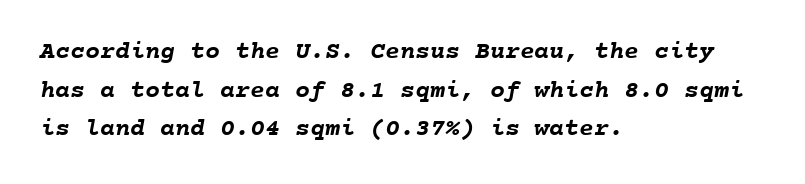
The ragged edge is on the right, which tells us the setting is flush left. Any mark beneath the type? The region is blank. The letters sit at their default tracking, neither squeezed nor spread. The face used here has the dense, thick strokes of a bold. Interline gaps are of average width in this sample.
